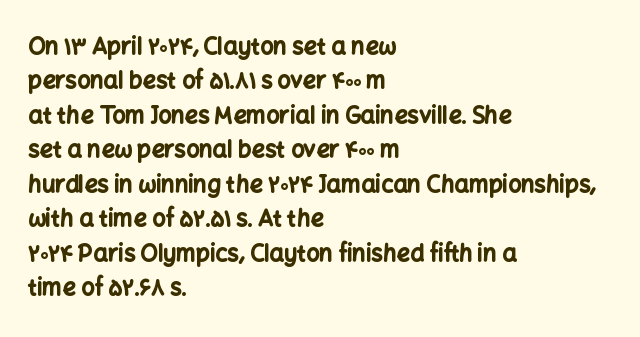
The image shows 23 px bold type, upright; set left-aligned, normal line spacing (1.5x), normal letter spacing, not underlined.
